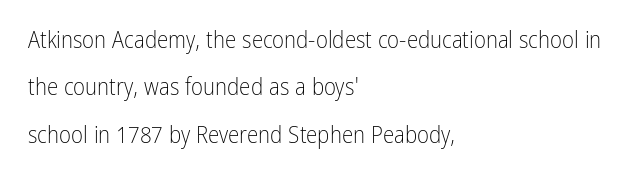
Successive baselines arrive slowly, with a big drop between each. This sample is left-justified, so line endings fall wherever the words run out. This is the regular roman posture of the typeface. Tracking here is standard; glyphs follow each other at the usual distance. Check the space under the baseline: it is left empty.
